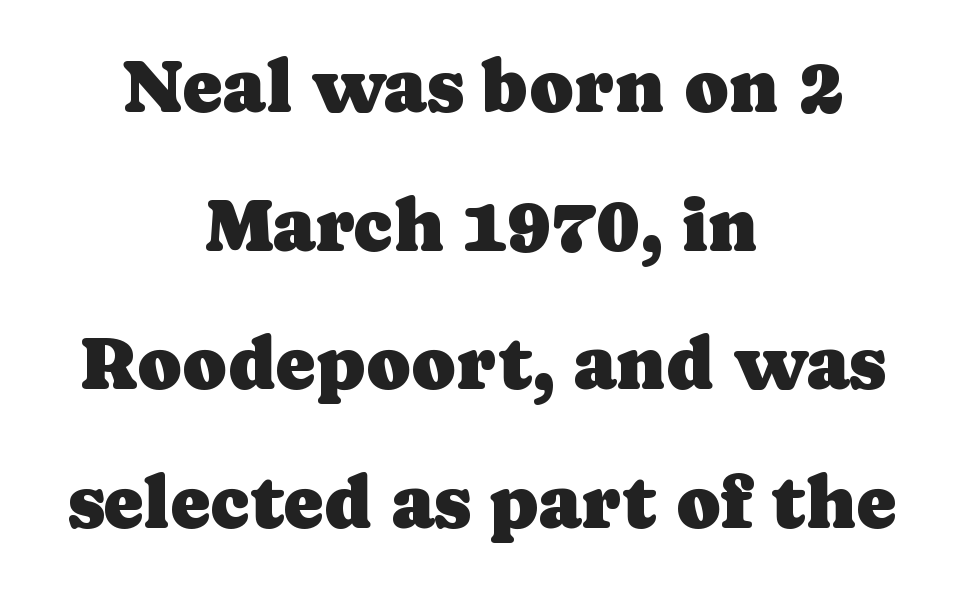
The image shows 75 px serif type, upright; set centered, line spacing 1.85x, normal letter spacing, not underlined; low stroke contrast and a medium x-height.
